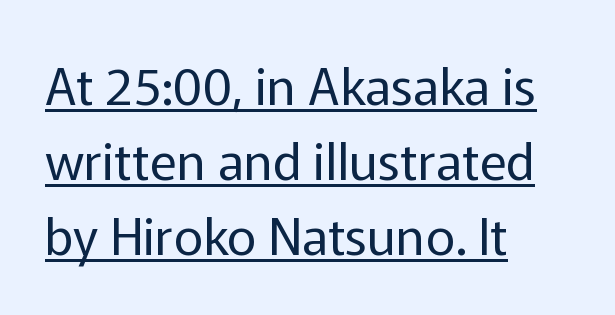
The image shows 51 px regular-weight sans-serif type, upright; set left-aligned, normal line spacing (1.47x), normal letter spacing, underlined; low stroke contrast and a medium x-height.
